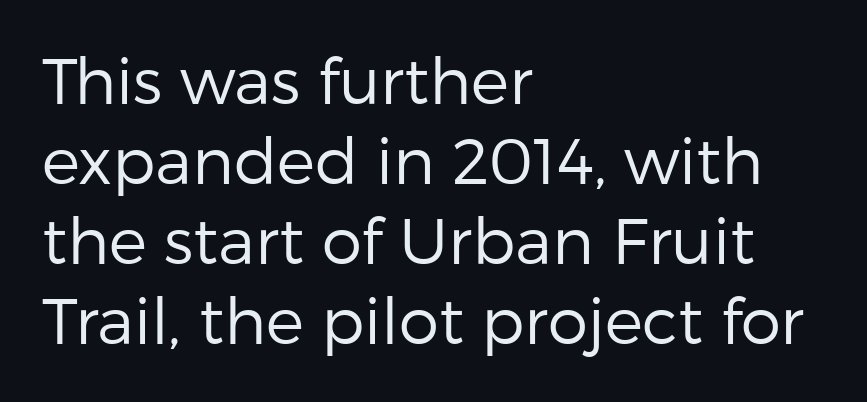
Q: Is the text bold? A: No.
Q: Is the text italic (slanted)? A: No, it is upright.
Q: Is the typeface a serif or a sans-serif typeface? A: Sans-serif.
Q: Is the text underlined? A: No.
Q: How is the paragraph aligned? A: Left-aligned.
Q: Is the spacing between letters normal or unusually wide? A: Normal.
Q: Is the spacing between lines tight, normal or loose? A: Normal.
Q: Width (condensed, normal, or wide)? A: Normal.
Q: Stroke contrast? A: Low.
Q: x-height? A: Medium.
Q: Monospaced? A: No.
